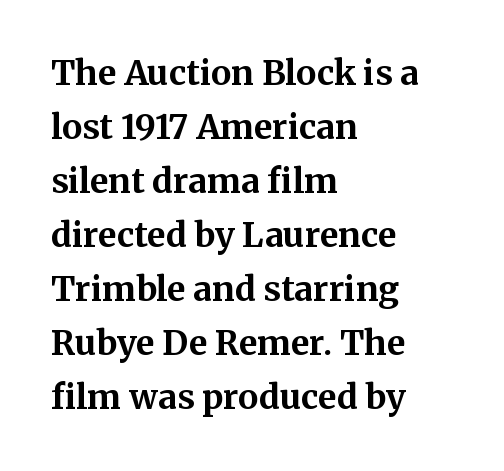
If you drew a line through each stem, it would be perfectly vertical. The space between consecutive lines is moderate. The rendering uses natural spacing where letterforms have individual widths. The tracking reads as untouched default to a designer's eye. Notice how thick the strokes are: this is what a full bold looks like.
